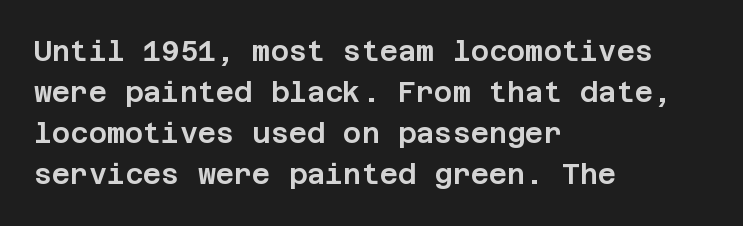
{"serif": "no", "italic": "no", "width": "normal", "stroke_contrast": "low", "x_height": "large", "underline": "no", "align": "left", "line_spacing": "normal", "line_spacing_ratio": 1.47, "letter_spacing": "normal", "letter_spacing_em": 0.0, "glyph_px": 28}
